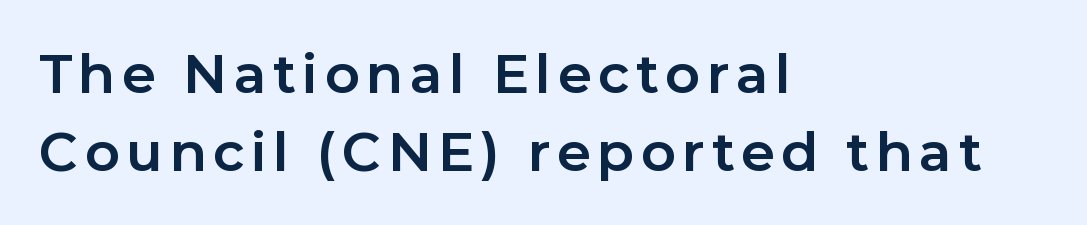
{"serif": "no", "italic": "no", "bold": "yes", "weight": "bold", "width": "normal", "stroke_contrast": "low", "x_height": "medium", "monospaced": "no", "underline": "no", "align": "left", "line_spacing": "normal", "line_spacing_ratio": 1.44, "glyph_px": 54}
